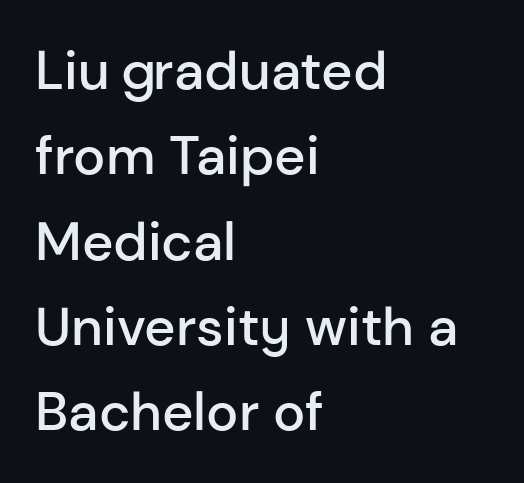
Q: Is the text bold? A: Semi-bold.
Q: Is the text italic (slanted)? A: No, it is upright.
Q: Is the typeface a serif or a sans-serif typeface? A: Sans-serif.
Q: Is the text underlined? A: No.
Q: How is the paragraph aligned? A: Left-aligned.
Q: Is the spacing between letters normal or unusually wide? A: Normal.
Q: Is the spacing between lines tight, normal or loose? A: Normal.
Q: Width (condensed, normal, or wide)? A: Normal.
Q: Stroke contrast? A: Low.
Q: x-height? A: Medium.
Q: Monospaced? A: No.
